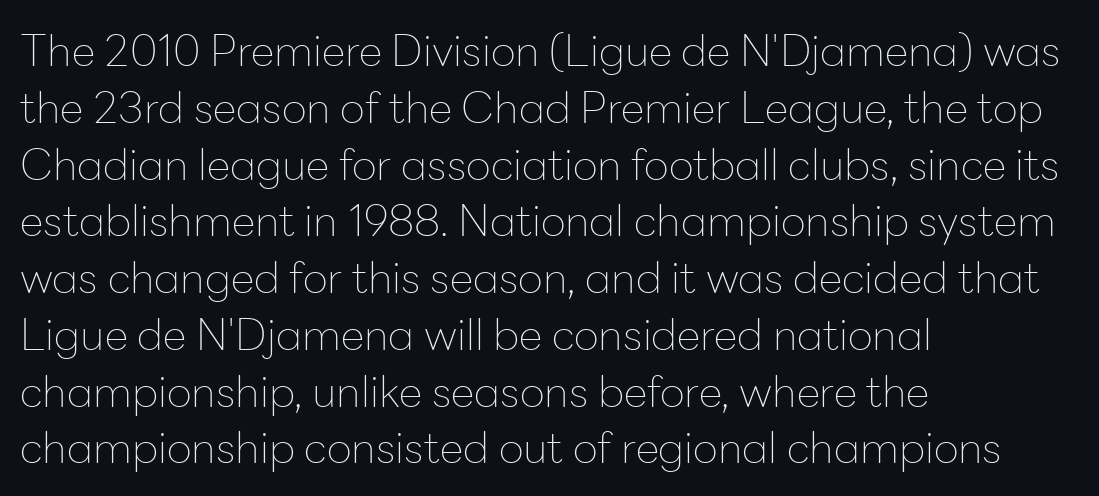
This block has exactly the height ordinary leading produces. Heft: none added — not bold. Vertical strokes here are truly vertical. The glyphs are unaccompanied by any horizontal stroke below them. This is sans-serif lettering, the kind often seen on screens and signage.
